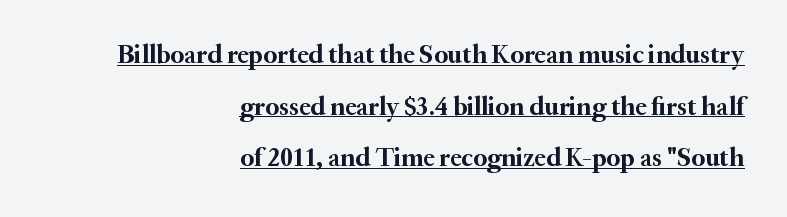
{"italic": "no", "bold": "yes", "underline": "yes", "align": "right", "line_spacing": "loose", "line_spacing_ratio": 1.99, "letter_spacing": "normal", "letter_spacing_em": 0.0, "glyph_px": 26}
